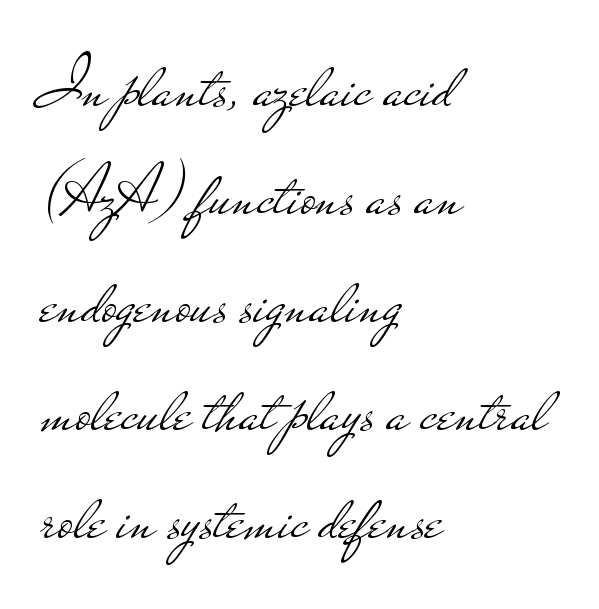
The image shows 71 px light, wide sans-serif type; set left-aligned, normal line spacing (1.52x), normal letter spacing, not underlined; low stroke contrast and a small x-height.
